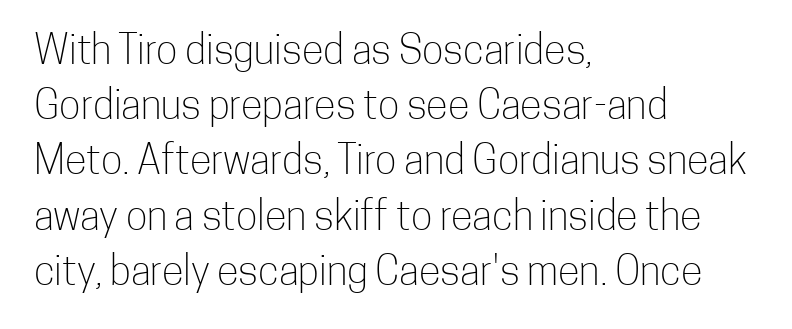
The image shows 40 px light, condensed sans-serif type, upright; set left-aligned, normal line spacing (1.38x), normal letter spacing, not underlined; low stroke contrast and a medium x-height.
